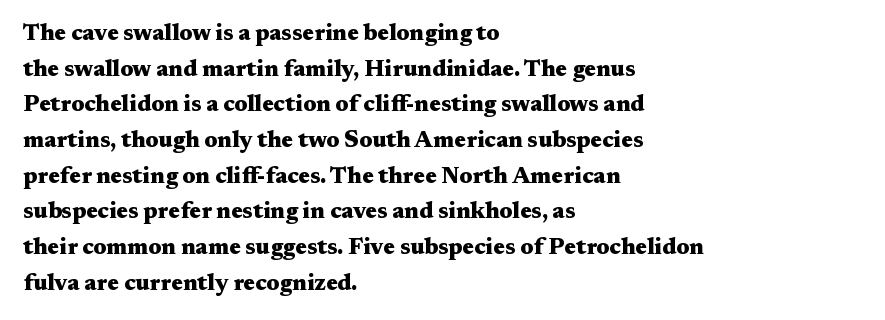
The image shows 23 px bold type, upright; set left-aligned, normal line spacing (1.55x), normal letter spacing, not underlined.
